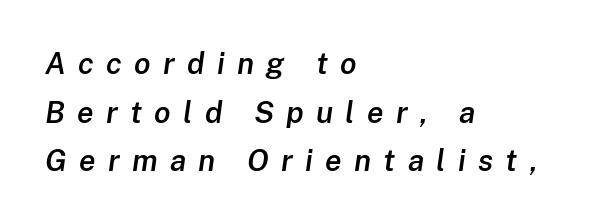
The image shows 30 px semibold type, italic (leaning right); set left-aligned, normal line spacing (1.62x), unusually wide letter spacing (+0.41 em), not underlined; low stroke contrast and a medium x-height.
